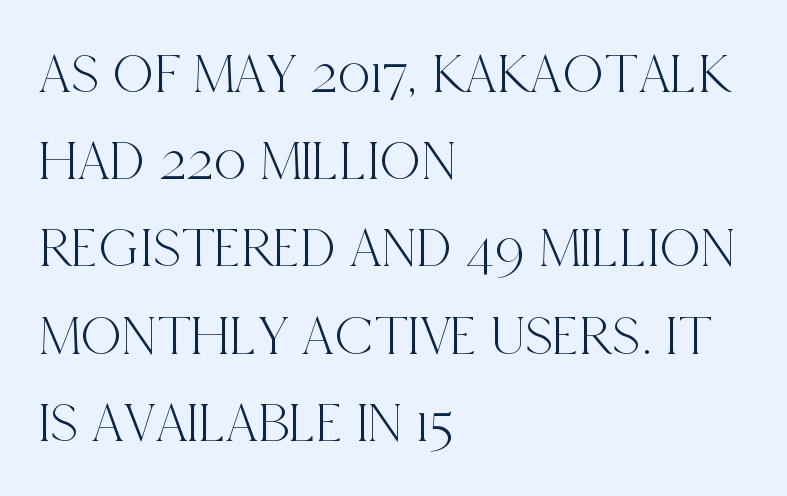
Q: Is the text italic (slanted)? A: No, it is upright.
Q: Is the typeface a serif or a sans-serif typeface? A: Serif.
Q: Is the text underlined? A: No.
Q: How is the paragraph aligned? A: Left-aligned.
Q: Is the spacing between letters normal or unusually wide? A: Normal.
Q: Is the spacing between lines tight, normal or loose? A: Normal.
Q: Width (condensed, normal, or wide)? A: Condensed.
Q: x-height? A: Large.
Q: Monospaced? A: No.
